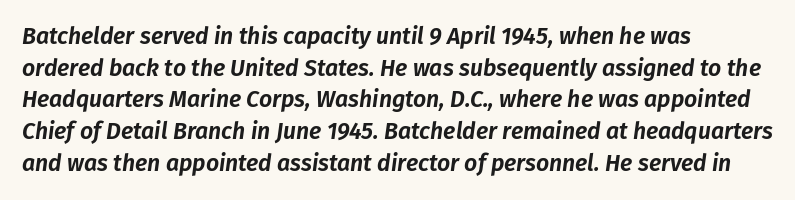
Q: Is the text italic (slanted)? A: Yes, it leans right by about 8 degrees.
Q: Is the text underlined? A: No.
Q: How is the paragraph aligned? A: Left-aligned.
Q: Is the spacing between letters normal or unusually wide? A: Normal.
Q: Is the spacing between lines tight, normal or loose? A: Normal.
